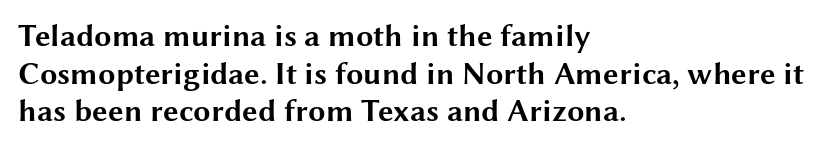
In terms of letterform style, serifs are entirely absent. Typesetter's note: full bold, strokes at maximum text heaviness. The rendering anchors every line to the left-hand side. Unmarked baselines from the first word to the last. Spacing verdict: proportional, widths tailored to each character.
